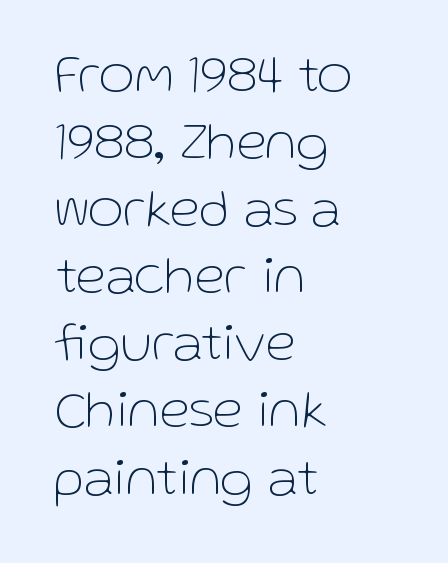
The letters sit at their default tracking, neither squeezed nor spread. Nobody drew a line under any word here. The lettering holds an erect, upright posture throughout. Classification — sans serif. Stem width sits at or under what a default text font uses.
